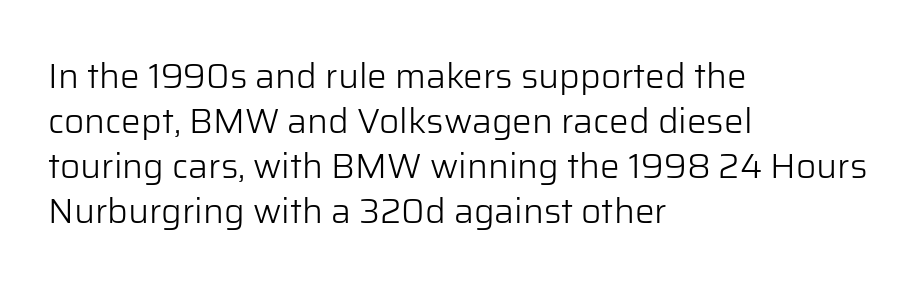
Q: Is the text bold? A: No.
Q: Is the text italic (slanted)? A: No, it is upright.
Q: Is the typeface a serif or a sans-serif typeface? A: Sans-serif.
Q: Is the text underlined? A: No.
Q: How is the paragraph aligned? A: Left-aligned.
Q: Is the spacing between letters normal or unusually wide? A: Normal.
Q: Is the spacing between lines tight, normal or loose? A: Normal.
Q: Width (condensed, normal, or wide)? A: Normal.
Q: Stroke contrast? A: Low.
Q: x-height? A: Medium.
Q: Monospaced? A: No.
